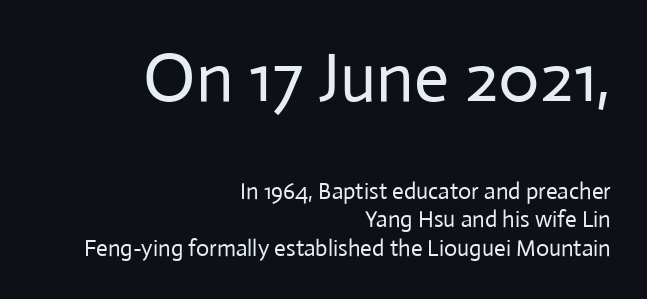
The image shows 69 px regular-weight sans-serif type, upright; set right-aligned, line spacing 1.24x, normal letter spacing, not underlined; the first (top) block is 3.0x larger; low stroke contrast and a medium x-height.
